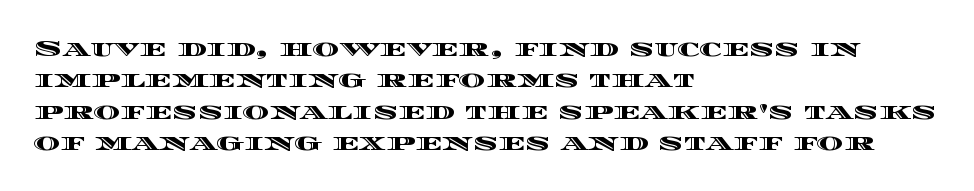
The image shows 23 px text type, upright; set left-aligned, normal line spacing (1.36x), normal letter spacing, not underlined.
